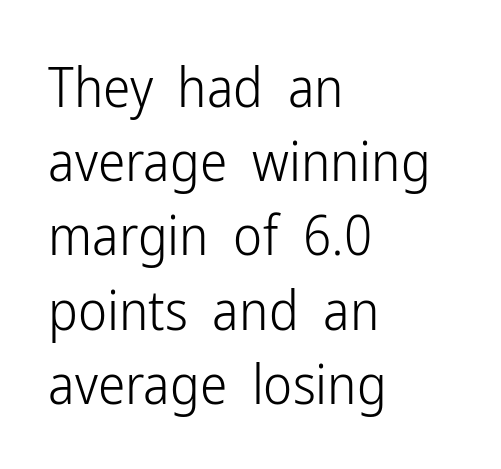
Think of a printed novel: that variable character pitch is what you see here. The face used here is rendered with its standard letterfit. This is sans-serif lettering, the kind often seen on screens and signage. Leading: standard. Which margin do the lines hug? The left one — the right edge is uneven. The words here are not underlined.
